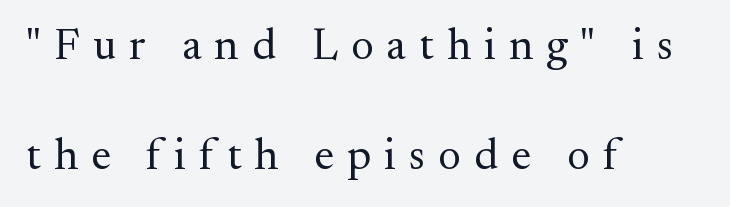
The image shows 44 px regular-weight serif type, upright; set left-aligned, loose line spacing (2.49x), unusually wide letter spacing (+0.3 em), not underlined; medium stroke contrast and a small x-height.
